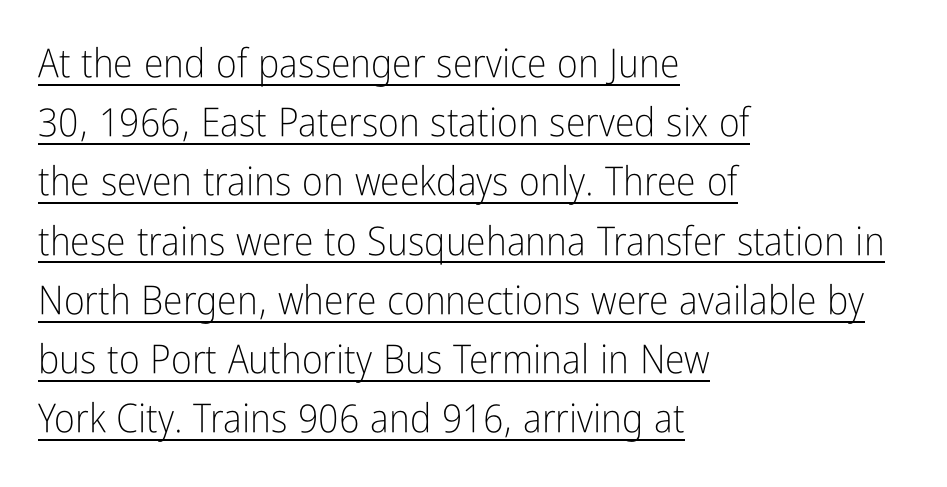
The image shows 40 px light, condensed sans-serif type, upright; set left-aligned, normal line spacing (1.48x), normal letter spacing, underlined; low stroke contrast and a medium x-height.
